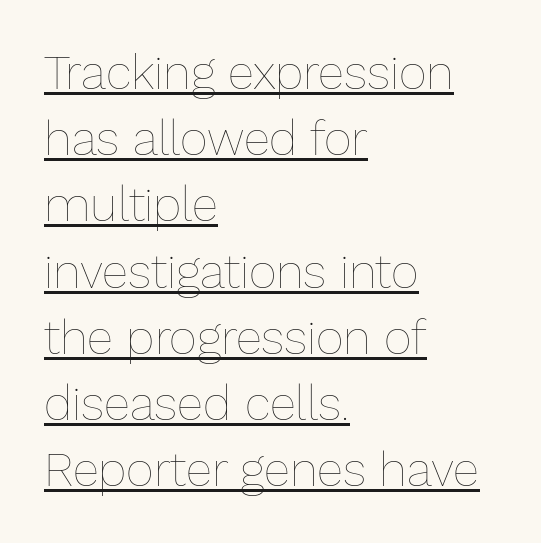
The image shows 48 px thin type, upright; set left-aligned, normal line spacing (1.38x), normal letter spacing, underlined; low stroke contrast and a medium x-height.
